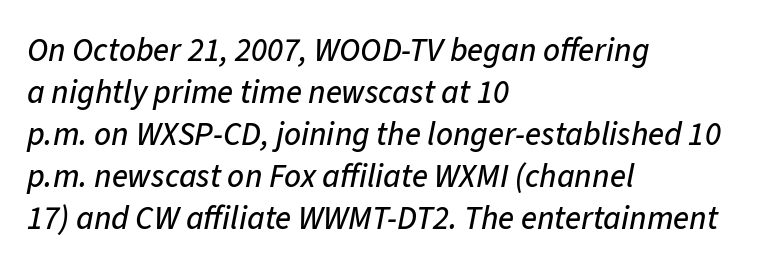
{"italic": "yes", "lean": "right", "slant_degrees": 11, "width": "normal", "stroke_contrast": "low", "x_height": "medium", "monospaced": "no", "underline": "no", "align": "left", "line_spacing": "normal", "line_spacing_ratio": 1.27, "letter_spacing": "normal", "letter_spacing_em": 0.0, "glyph_px": 33}
